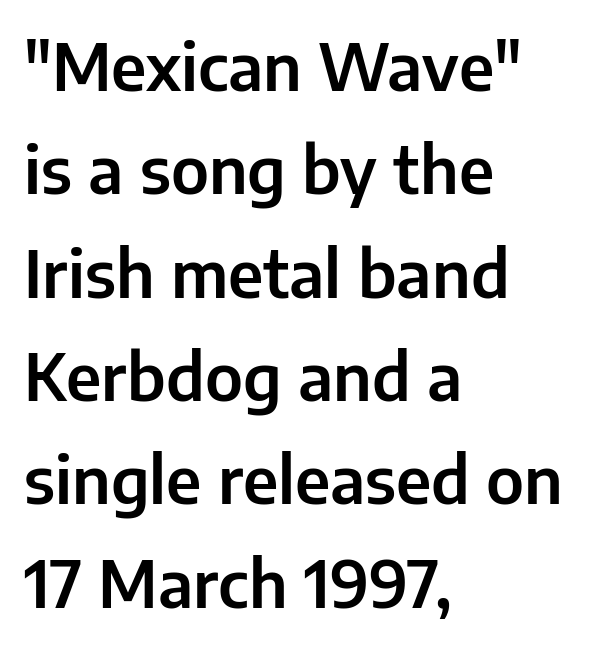
The image shows 65 px sans-serif type, upright; set left-aligned, normal line spacing (1.59x), normal letter spacing, not underlined; low stroke contrast and a medium x-height.
